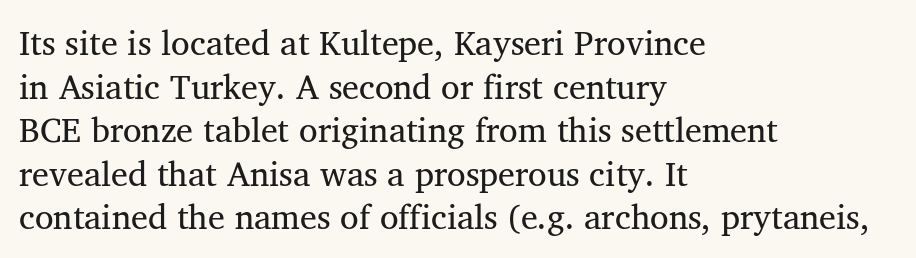
{"serif": "yes", "bold": "no", "weight": "regular", "width": "normal", "stroke_contrast": "medium", "x_height": "medium", "monospaced": "no", "underline": "no", "align": "left", "line_spacing": "normal", "line_spacing_ratio": 1.28, "letter_spacing": "normal", "letter_spacing_em": 0.0, "glyph_px": 34}
